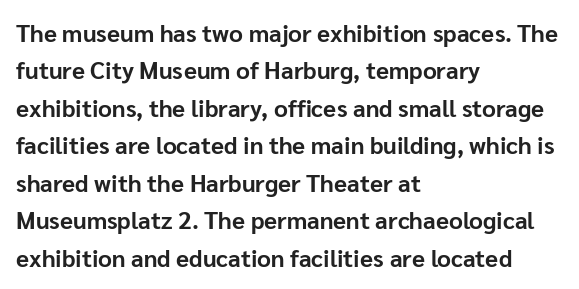
The image shows 24 px bold type, upright; set left-aligned, normal line spacing (1.56x), normal letter spacing, not underlined.
